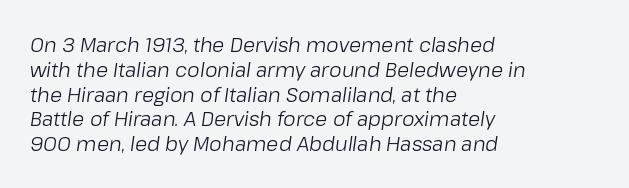
Q: Is the text bold? A: No.
Q: Is the text italic (slanted)? A: Yes, it leans right by about 8 degrees.
Q: Is the text underlined? A: No.
Q: How is the paragraph aligned? A: Left-aligned.
Q: Is the spacing between letters normal or unusually wide? A: Normal.
